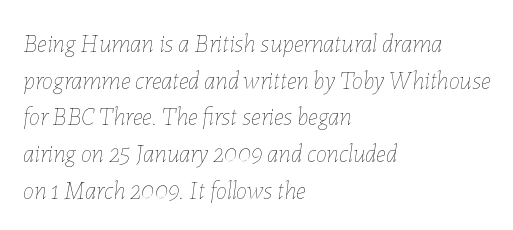
{"italic": "yes", "lean": "right", "slant_degrees": 7, "bold": "no", "underline": "no", "align": "left", "line_spacing": "normal", "line_spacing_ratio": 1.47, "letter_spacing": "normal", "letter_spacing_em": 0.0, "glyph_px": 25}
